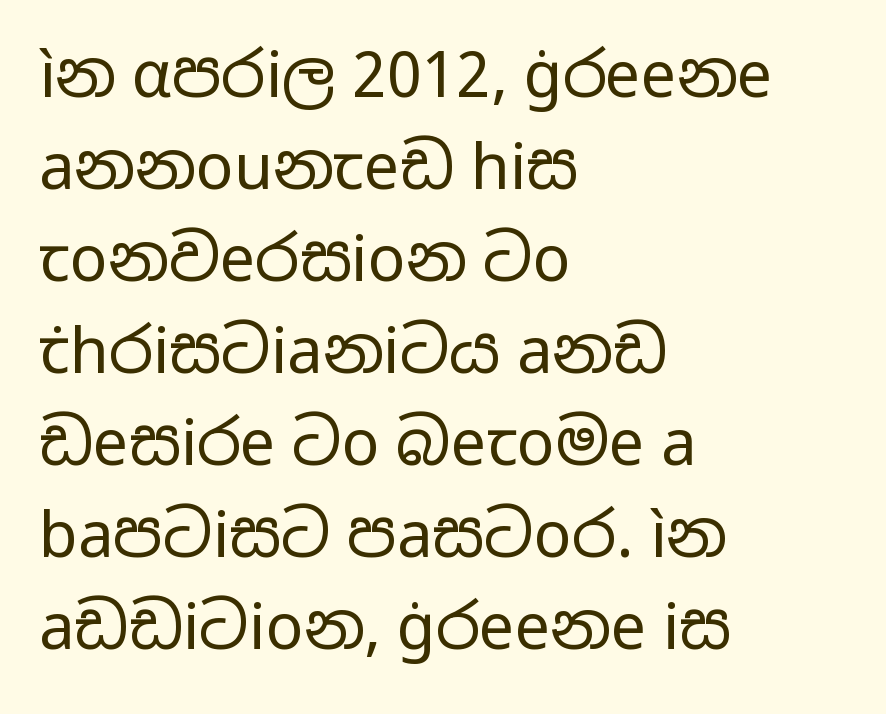
Q: Is the text bold? A: No.
Q: Is the text italic (slanted)? A: No, it is upright.
Q: Is the typeface a serif or a sans-serif typeface? A: Sans-serif.
Q: Is the text underlined? A: No.
Q: How is the paragraph aligned? A: Left-aligned.
Q: Is the spacing between letters normal or unusually wide? A: Normal.
Q: Is the spacing between lines tight, normal or loose? A: Normal.
Q: Width (condensed, normal, or wide)? A: Wide.
Q: Stroke contrast? A: Low.
Q: x-height? A: Medium.
Q: Monospaced? A: No.
